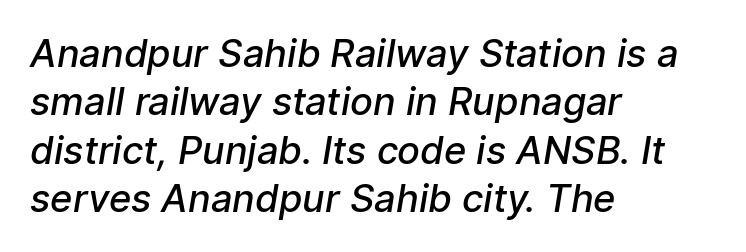
{"serif": "no", "bold": "semi", "weight": "semibold", "width": "normal", "stroke_contrast": "low", "x_height": "medium", "monospaced": "no", "underline": "no", "align": "left", "line_spacing": "normal", "line_spacing_ratio": 1.27, "letter_spacing": "normal", "letter_spacing_em": 0.0, "glyph_px": 38}
